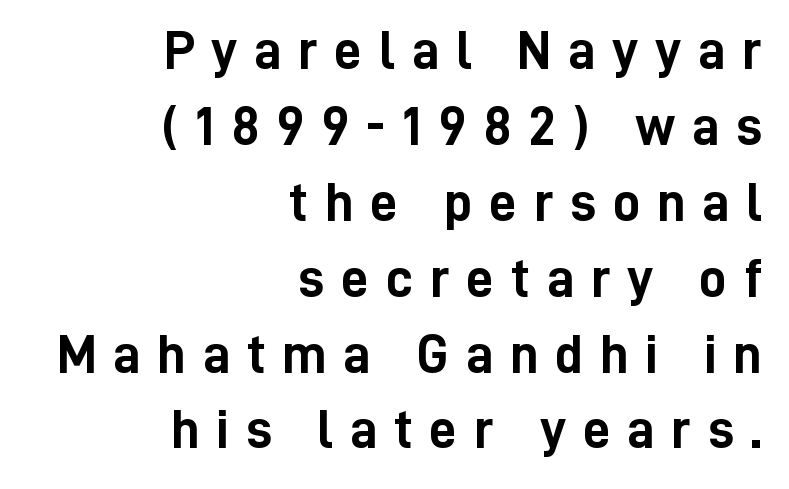
Which margin do the lines hug? The right one — the left edge is uneven. The area under the type is left untouched. Regular leading. The letterforms stand isolated, each surrounded by extra space. These lines are composed in type without serifs.
